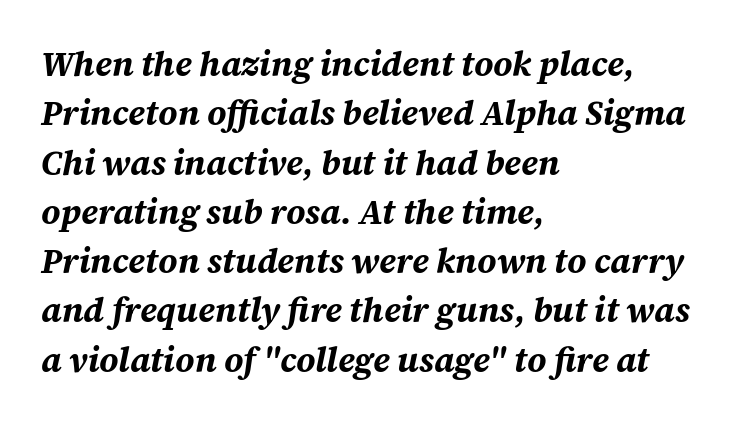
Q: Is the text bold? A: Yes.
Q: Is the text italic (slanted)? A: Yes, it leans right by about 12 degrees.
Q: Is the text underlined? A: No.
Q: How is the paragraph aligned? A: Left-aligned.
Q: Is the spacing between letters normal or unusually wide? A: Normal.
Q: Is the spacing between lines tight, normal or loose? A: Normal.
Q: Width (condensed, normal, or wide)? A: Normal.
Q: Stroke contrast? A: Medium.
Q: x-height? A: Large.
Q: Monospaced? A: No.
